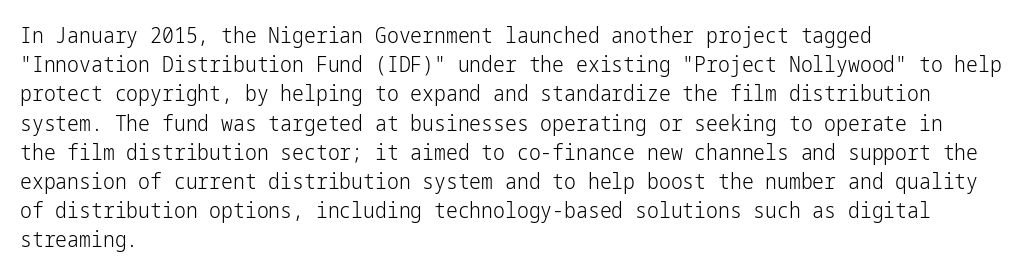
Q: Is the text bold? A: No.
Q: Is the text italic (slanted)? A: No, it is upright.
Q: Is the text underlined? A: No.
Q: How is the paragraph aligned? A: Left-aligned.
Q: Is the spacing between letters normal or unusually wide? A: Normal.
Q: Is the spacing between lines tight, normal or loose? A: Normal.
